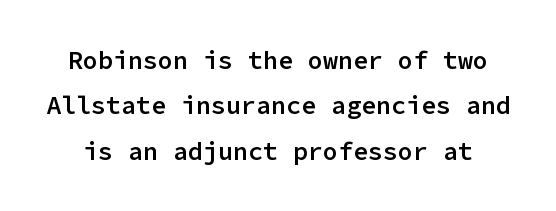
The image shows 25 px text type, upright; set line spacing 1.82x, normal letter spacing, not underlined.
